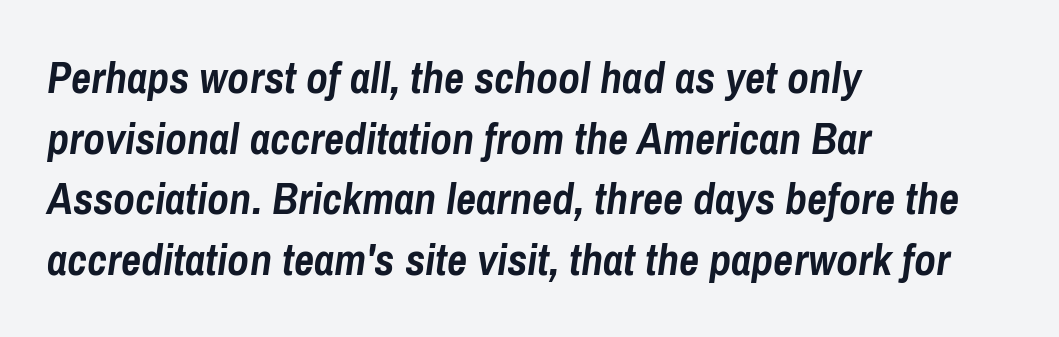
The image shows 44 px semibold, condensed type, italic (leaning right); set left-aligned, normal line spacing (1.38x), normal letter spacing, not underlined; low stroke contrast and a medium x-height.
